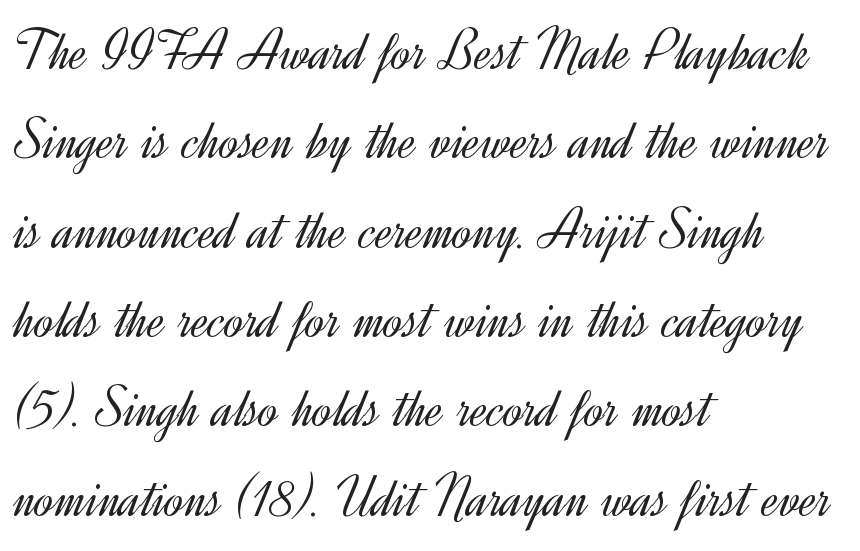
The image shows 58 px light sans-serif type; set left-aligned, normal line spacing (1.54x), normal letter spacing, not underlined; a small x-height.
